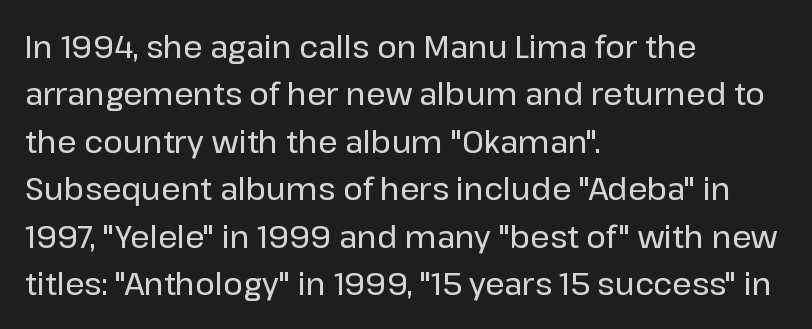
{"serif": "no", "italic": "no", "width": "normal", "stroke_contrast": "low", "x_height": "medium", "monospaced": "no", "underline": "no", "align": "left", "line_spacing": "normal", "line_spacing_ratio": 1.58, "letter_spacing": "normal", "letter_spacing_em": 0.0, "glyph_px": 30}
